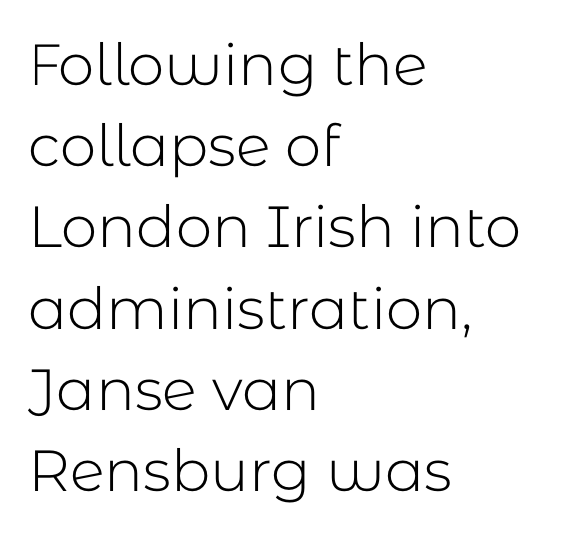
The ragged edge is on the right, which tells us the setting is flush left. Think of a printed novel: that variable character pitch is what you see here. The typeface has the unassuming heft of standard copy or less. These lines sit exactly where default settings would place them. The rendering shows plain stroke endings on the letterforms — a sans-serif design.
